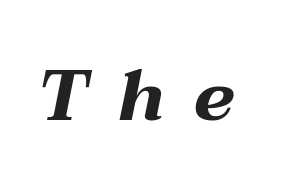
Honestly, the letter spacing is so wide it's the main thing you notice. You'd pick this weight for a headline — it's a proper bold. The area under the type is left untouched. The font's italic variant was chosen for this text. The passage shown is typed in a proportional face where columns would drift.
